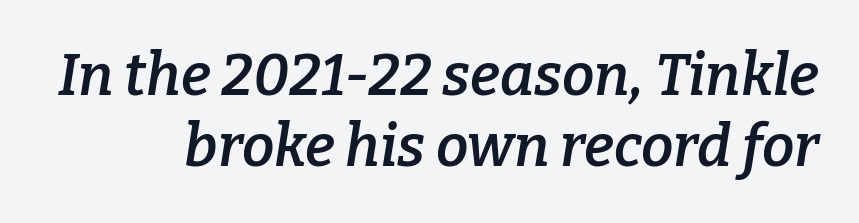
The image shows 58 px semibold serif type, italic (leaning right); set right-aligned, line spacing 1.23x, normal letter spacing, not underlined; low stroke contrast and a medium x-height.
